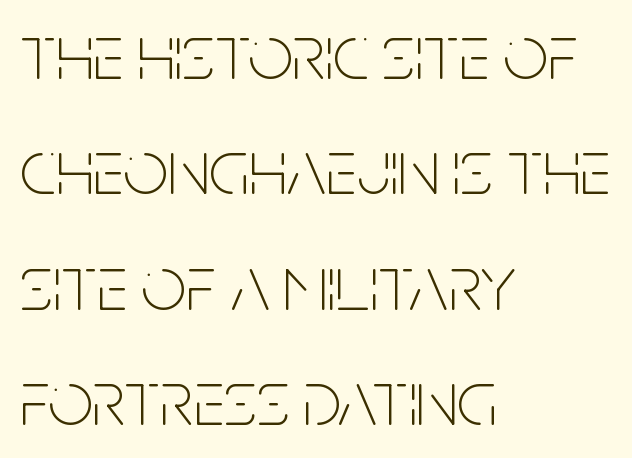
The letters carry no serifs — their stems end cleanly without finishing strokes. In CSS terms this would be text-align: left. Summary of vertical rhythm: regular, with standard interline spacing. Italic? Not at all — the glyphs are vertical. Is this a fixed-width face? No — the glyphs have proportional, varying widths. Underlining? Definitely not there.
